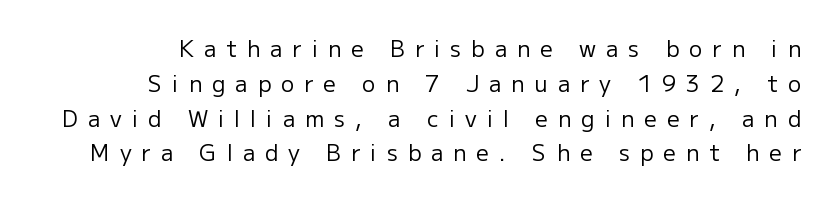
Q: Is the text bold? A: No.
Q: Is the text italic (slanted)? A: No, it is upright.
Q: Is the text underlined? A: No.
Q: How is the paragraph aligned? A: Right-aligned.
Q: Is the spacing between letters normal or unusually wide? A: Unusually wide.
Q: Is the spacing between lines tight, normal or loose? A: Normal.
